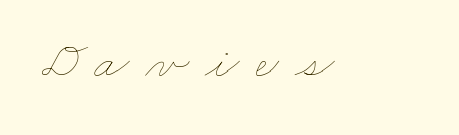
The image shows 52 px thin, wide type; set unusually wide letter spacing (+0.3 em), not underlined; low stroke contrast and a small x-height.
